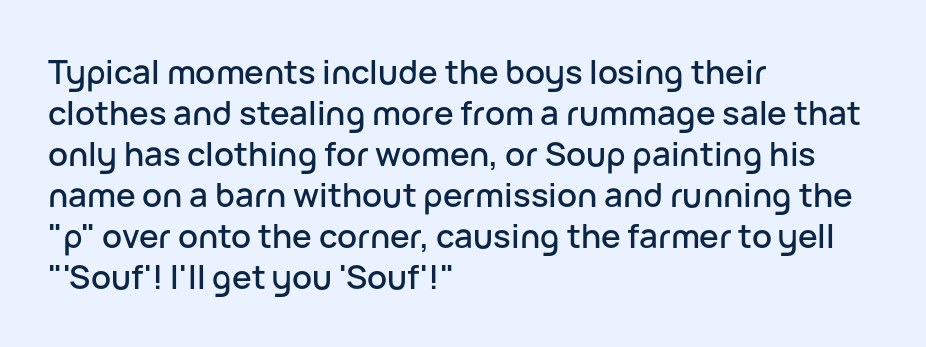
Q: Is the text italic (slanted)? A: No, it is upright.
Q: Is the typeface a serif or a sans-serif typeface? A: Sans-serif.
Q: Is the text underlined? A: No.
Q: How is the paragraph aligned? A: Left-aligned.
Q: Is the spacing between letters normal or unusually wide? A: Normal.
Q: Width (condensed, normal, or wide)? A: Normal.
Q: Stroke contrast? A: Low.
Q: x-height? A: Medium.
Q: Monospaced? A: No.
